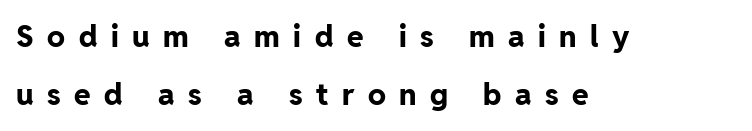
Q: Is the text bold? A: Yes.
Q: Is the text italic (slanted)? A: No, it is upright.
Q: Is the typeface a serif or a sans-serif typeface? A: Sans-serif.
Q: Is the text underlined? A: No.
Q: How is the paragraph aligned? A: Left-aligned.
Q: Is the spacing between letters normal or unusually wide? A: Unusually wide.
Q: Is the spacing between lines tight, normal or loose? A: Loose.
Q: Width (condensed, normal, or wide)? A: Normal.
Q: Stroke contrast? A: Low.
Q: x-height? A: Medium.
Q: Monospaced? A: No.
